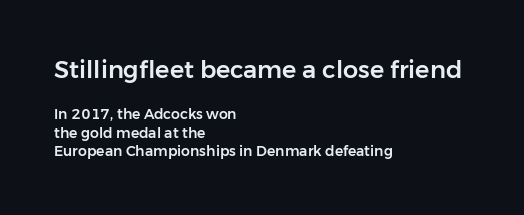
The image shows 24 px text type, upright; set left-aligned, normal line spacing (1.33x), normal letter spacing, not underlined; the first (top) block is 1.71x larger.
